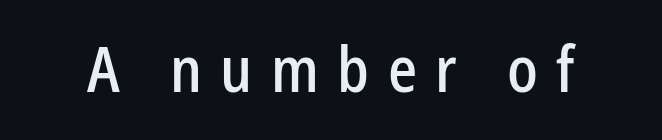
{"serif": "no", "italic": "no", "width": "condensed", "stroke_contrast": "low", "x_height": "medium", "monospaced": "no", "underline": "no", "letter_spacing": "wide", "letter_spacing_em": 0.29, "glyph_px": 64}
